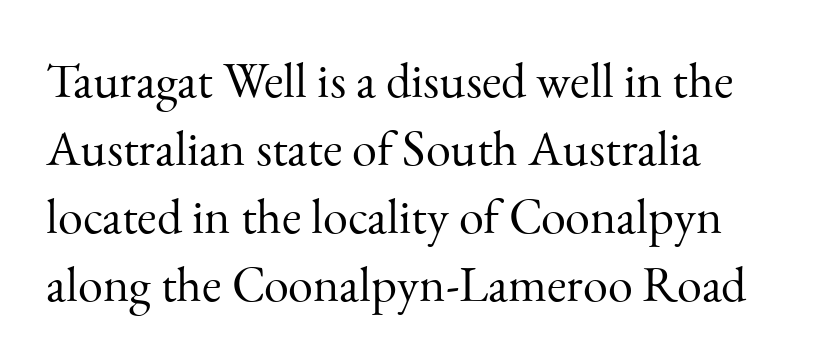
{"serif": "yes", "italic": "no", "bold": "no", "weight": "light", "width": "normal", "stroke_contrast": "medium", "x_height": "small", "monospaced": "no", "underline": "no", "align": "left", "line_spacing": "normal", "line_spacing_ratio": 1.36, "letter_spacing": "normal", "letter_spacing_em": 0.0, "glyph_px": 50}
